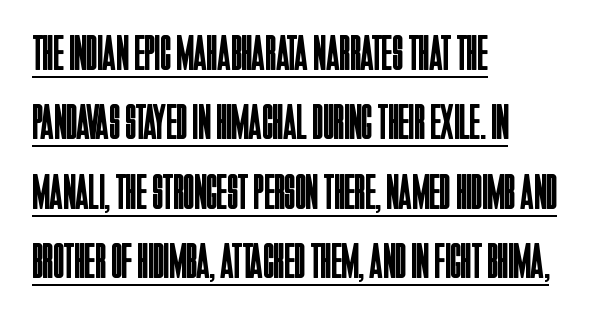
The image shows 50 px regular-weight, condensed sans-serif type, upright; set left-aligned, normal line spacing (1.39x), normal letter spacing, underlined; low stroke contrast and a large x-height.
